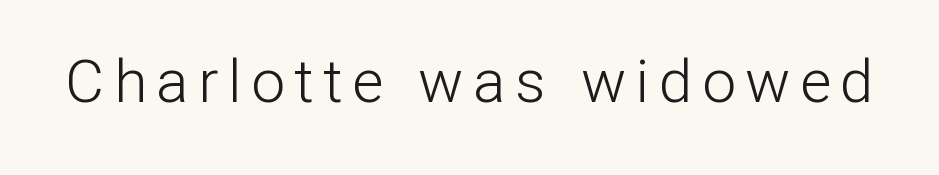
{"serif": "no", "italic": "no", "bold": "no", "weight": "light", "width": "normal", "stroke_contrast": "low", "x_height": "medium", "monospaced": "no", "underline": "no", "glyph_px": 60}
